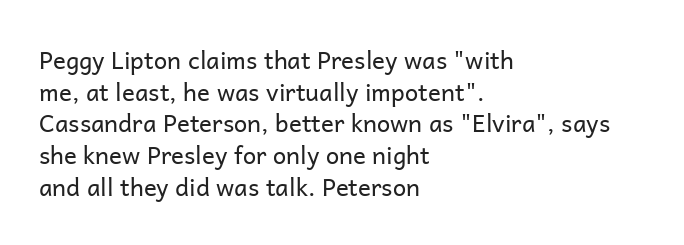
Leftover space on each line is placed entirely after the last word. The typesetting does not lean heavy: it is not bold. Honestly, the letter spacing is just normal — you wouldn't notice it. Underline: absent. If you drew a line through each stem, it would be perfectly vertical.
